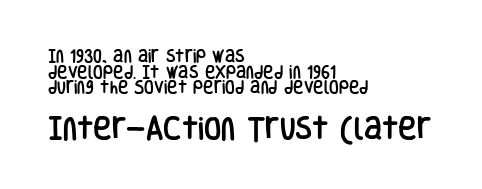
Q: Is the text italic (slanted)? A: No, it is upright.
Q: Is the text underlined? A: No.
Q: How is the paragraph aligned? A: Left-aligned.
Q: Is the spacing between letters normal or unusually wide? A: Normal.
Q: Is the spacing between lines tight, normal or loose? A: Tight.
Q: Which block of text is set in a larger size, the first (top) or the second (bottom)? A: The second (bottom) one.
